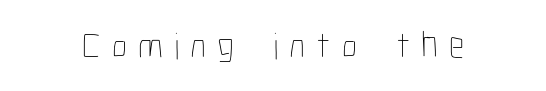
The image shows 38 px thin, condensed type, upright; set unusually wide letter spacing (+0.29 em), not underlined; low stroke contrast and a medium x-height.
